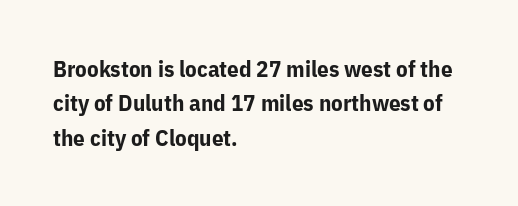
{"italic": "no", "bold": "yes", "underline": "no", "align": "left", "line_spacing": "normal", "line_spacing_ratio": 1.5, "letter_spacing": "normal", "letter_spacing_em": 0.0, "glyph_px": 23}
